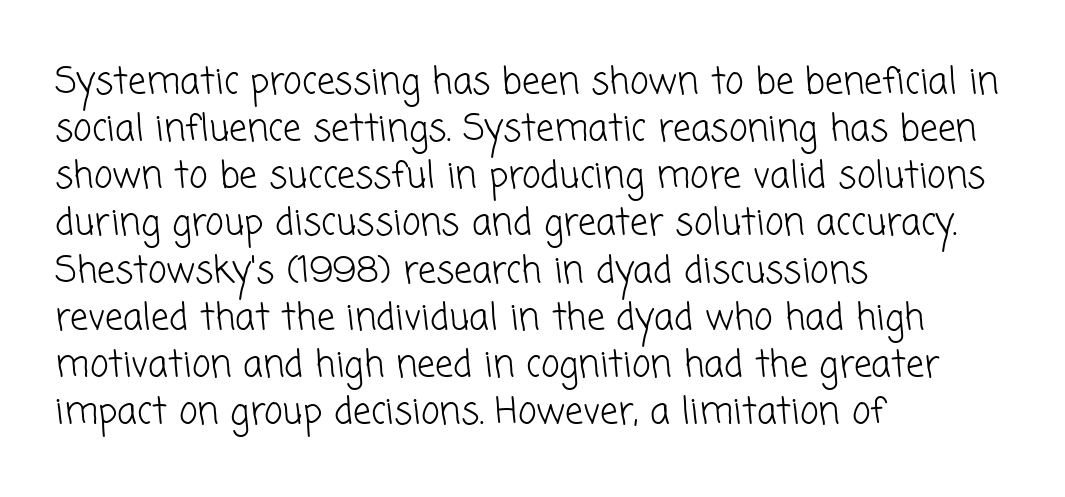
Rule under the text: the space is simply empty. The font family rendered here belongs to the sans-serif group. The tracking reads as untouched default to a designer's eye. The weight would be labelled regular, book, light, or lighter still.
